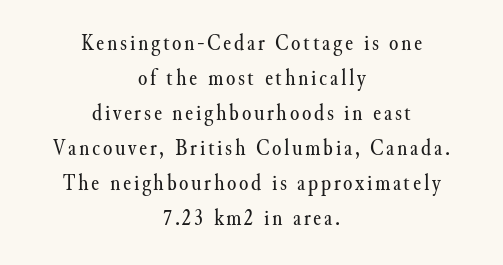
Descenders hang freely into open space. Caption: face not bold, strokes unweighted. No italicization has been applied; the sample stays upright. The lines in this sample share a center point and differ in where they start and stop.
